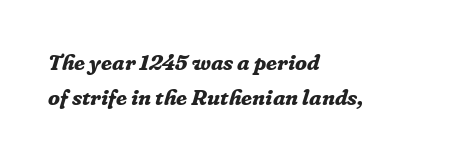
Q: Is the text bold? A: Yes.
Q: Is the text italic (slanted)? A: Yes, it leans right by about 16 degrees.
Q: Is the text underlined? A: No.
Q: How is the paragraph aligned? A: Left-aligned.
Q: Is the spacing between letters normal or unusually wide? A: Normal.
Q: Is the spacing between lines tight, normal or loose? A: Normal.
